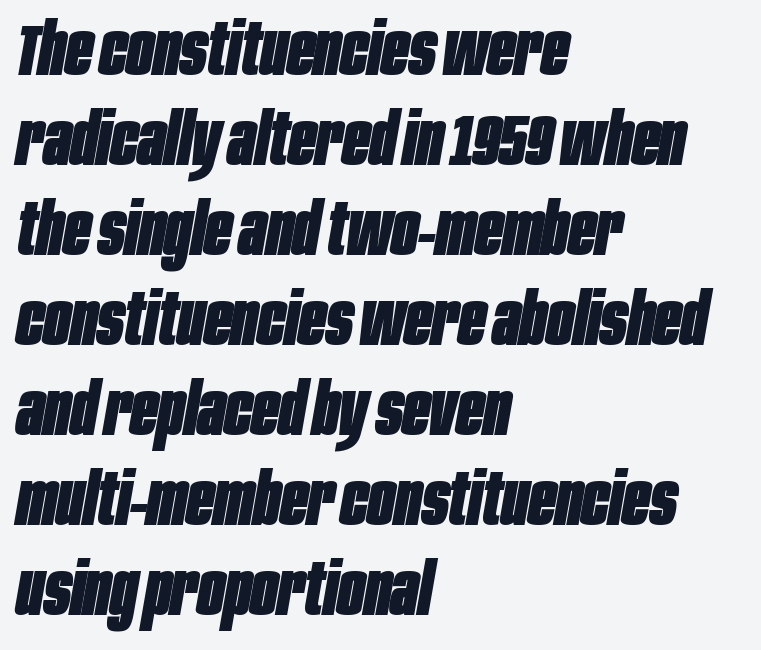
{"italic": "yes", "lean": "right", "slant_degrees": 10, "bold": "yes", "weight": "heavy", "width": "condensed", "stroke_contrast": "low", "x_height": "large", "monospaced": "no", "underline": "no", "align": "left", "line_spacing": "normal", "line_spacing_ratio": 1.25, "letter_spacing": "normal", "letter_spacing_em": 0.0, "glyph_px": 72}
